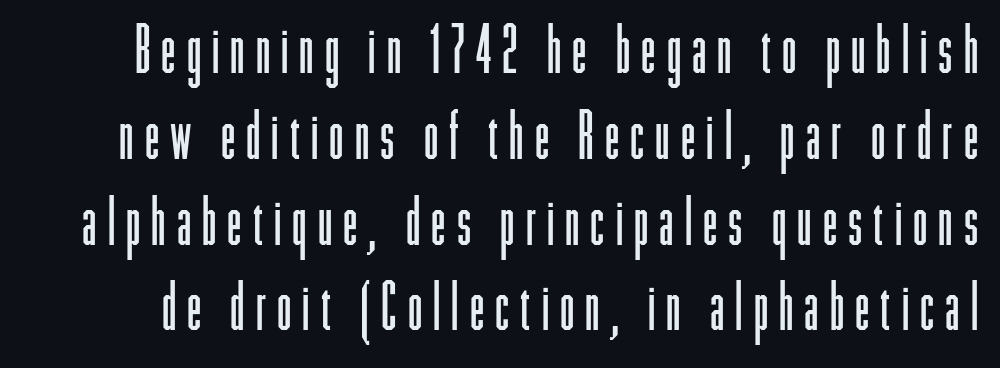
Normally led — the rows are evenly, conventionally spaced. Unlike italic type, these characters show no tilt at all. Descender tails drop into unmarked territory. Compared with a typical body face, this is equally light or lighter still. Varying glyph widths throughout — classic text-font behaviour.
